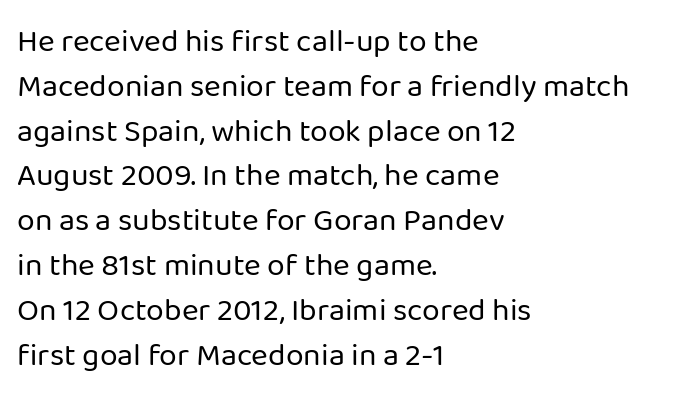
Do the characters align in a grid? No, the font is proportional. Leading matches the norm, producing a regular column. The ragged edge is on the right, which tells us the setting is flush left. Ink coverage per letter is moderate at most. Honestly, the letter spacing is just normal — you wouldn't notice it. Nope, no serifs anywhere on these letters.
